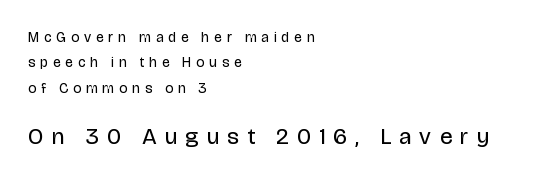
Q: Is the text bold? A: No.
Q: Is the text italic (slanted)? A: No, it is upright.
Q: Is the text underlined? A: No.
Q: How is the paragraph aligned? A: Left-aligned.
Q: Is the spacing between letters normal or unusually wide? A: Unusually wide.
Q: Which block of text is set in a larger size, the first (top) or the second (bottom)? A: The second (bottom) one.
